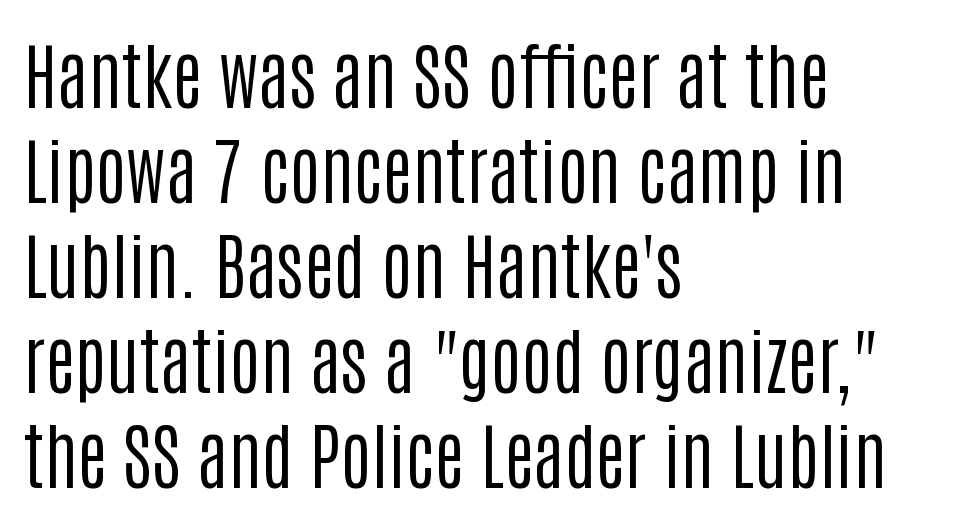
The image shows 73 px regular-weight, condensed sans-serif type, upright; set left-aligned, normal line spacing (1.3x), normal letter spacing, not underlined; low stroke contrast and a large x-height.
